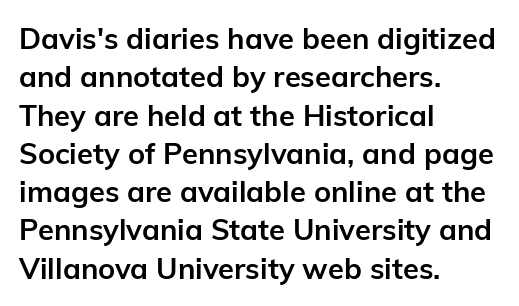
The image shows 29 px semibold sans-serif type, upright; set left-aligned, normal line spacing (1.32x), normal letter spacing, not underlined; low stroke contrast and a medium x-height.
